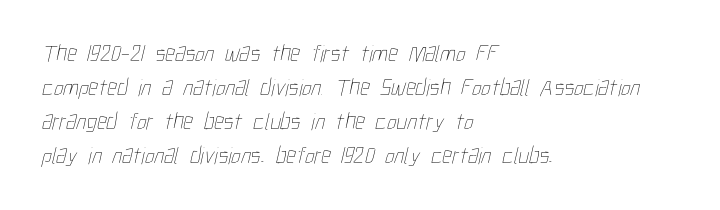
{"bold": "no", "underline": "no", "align": "left", "line_spacing": "normal", "line_spacing_ratio": 1.42, "letter_spacing": "normal", "letter_spacing_em": 0.0, "glyph_px": 24}
